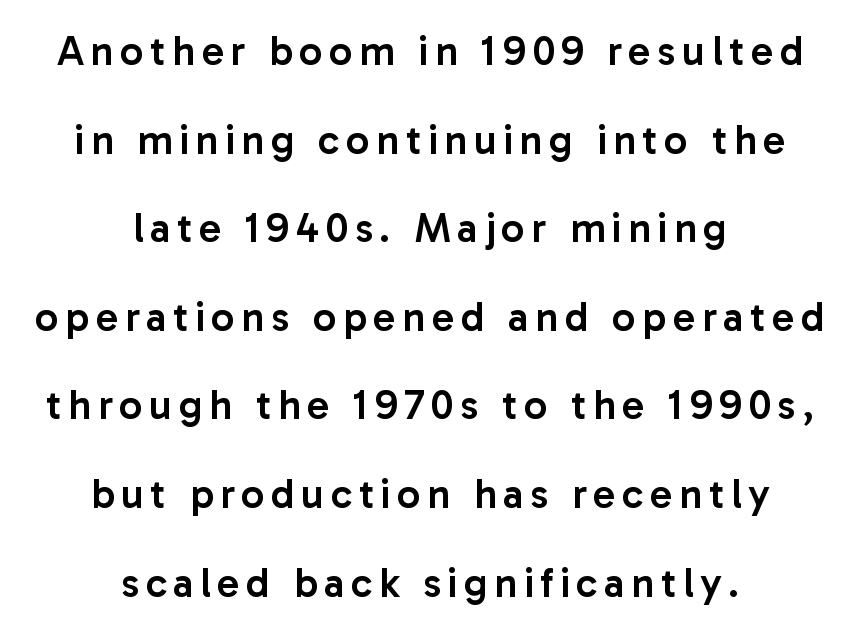
Every row of glyphs is offset so its center matches the block's center. The words here are not underlined. Character widths vary here, with narrow letters taking less room than wide ones. The rendering shows plain stroke endings on the letterforms — a sans-serif design. A roman cut, with each character standing at attention.
